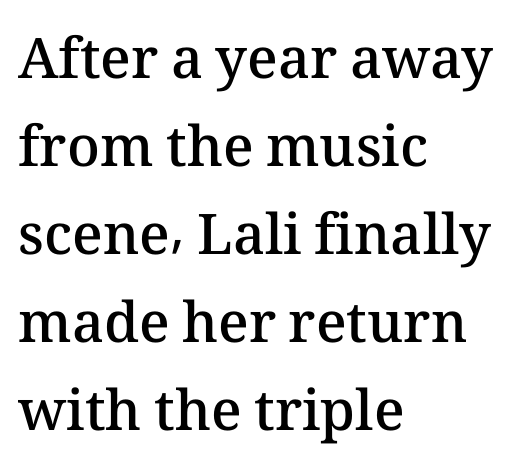
Q: Is the text bold? A: Semi-bold.
Q: Is the text italic (slanted)? A: No, it is upright.
Q: Is the text underlined? A: No.
Q: How is the paragraph aligned? A: Left-aligned.
Q: Is the spacing between letters normal or unusually wide? A: Normal.
Q: Is the spacing between lines tight, normal or loose? A: Normal.
Q: Width (condensed, normal, or wide)? A: Normal.
Q: Stroke contrast? A: Medium.
Q: x-height? A: Medium.
Q: Monospaced? A: No.
